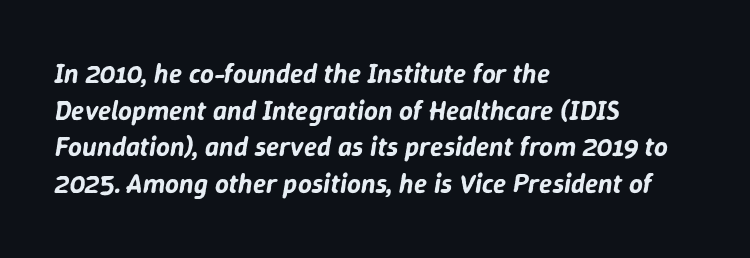
Q: Is the text italic (slanted)? A: Yes, it leans right by about 9 degrees.
Q: Is the text underlined? A: No.
Q: How is the paragraph aligned? A: Left-aligned.
Q: Is the spacing between letters normal or unusually wide? A: Normal.
Q: Is the spacing between lines tight, normal or loose? A: Normal.
